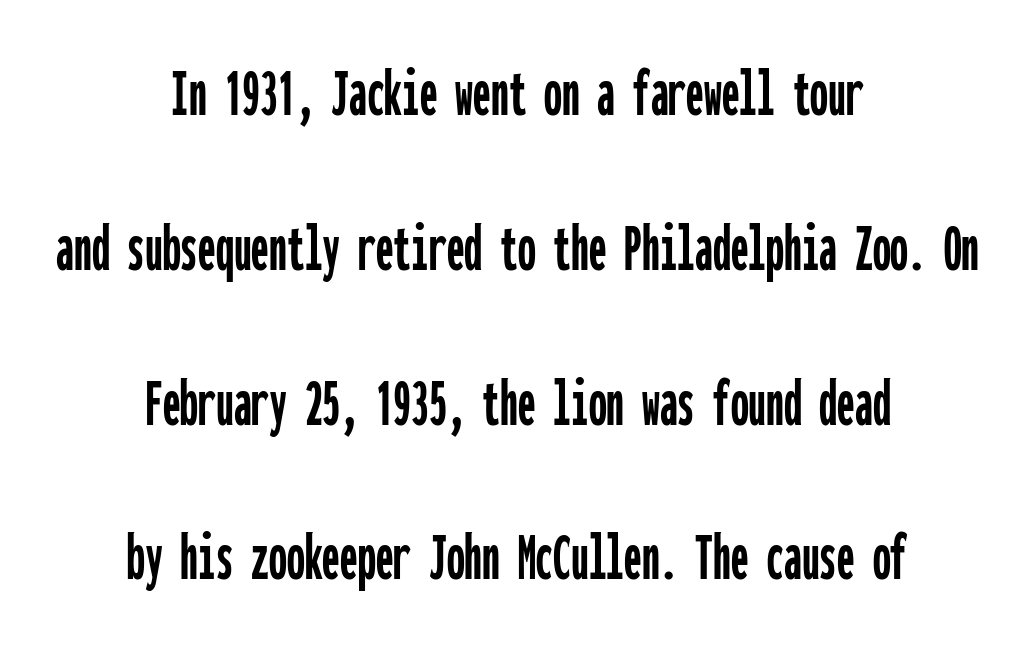
{"serif": "no", "italic": "no", "width": "condensed", "stroke_contrast": "low", "x_height": "medium", "monospaced": "yes", "underline": "no", "align": "center", "line_spacing": "loose", "line_spacing_ratio": 2.18, "letter_spacing": "normal", "letter_spacing_em": 0.0, "glyph_px": 71}
